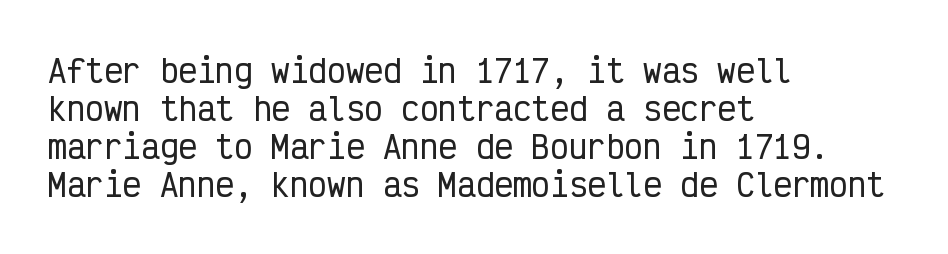
A roman cut, with each character standing at attention. Note: no serifs on the glyphs. Line starts are locked; line ends wander. The glyphs are unaccompanied by any horizontal stroke below them.
